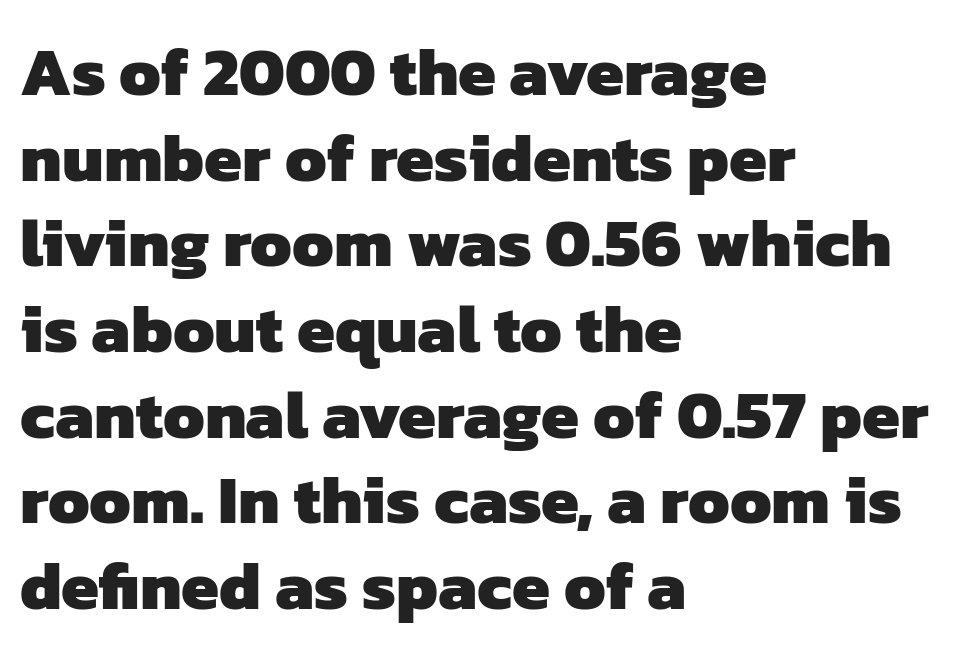
{"serif": "no", "bold": "yes", "weight": "heavy", "width": "normal", "stroke_contrast": "low", "x_height": "medium", "monospaced": "no", "underline": "no", "align": "left", "line_spacing": "normal", "line_spacing_ratio": 1.26, "letter_spacing": "normal", "letter_spacing_em": 0.0, "glyph_px": 68}
